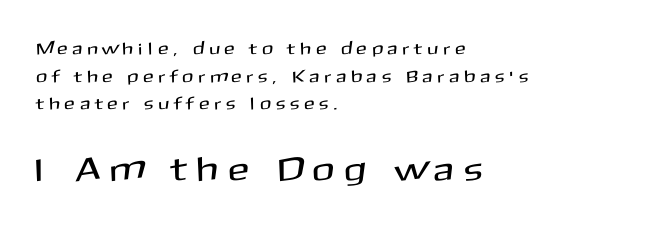
{"serif": "no", "italic": "no", "width": "normal", "stroke_contrast": "medium", "x_height": "medium", "monospaced": "no", "underline": "no", "align": "left", "line_spacing": "normal", "line_spacing_ratio": 1.62, "letter_spacing": "wide", "letter_spacing_em": 0.35, "larger_block": "second", "size_ratio": 2.0, "glyph_px": 34}
